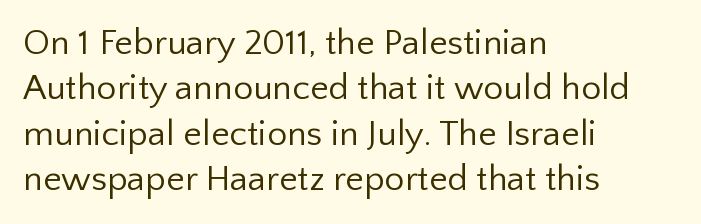
Does the type have serifs? No, each stem ends abruptly. Characters remain perfectly vertical along every line. Words appear dense and cohesive because spacing is normal. Think of a printed novel: that variable character pitch is what you see here. Leading: standard. Words float on clear page, feet unadorned.
